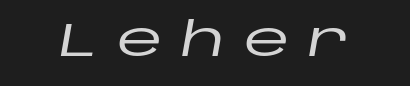
Only glyphs here, with clear space below each row. These lines are rendered in a variable-pitch font. The lettering tilts uniformly, giving the passage an italic look. A typesetter would call this heavily tracked-out type.
